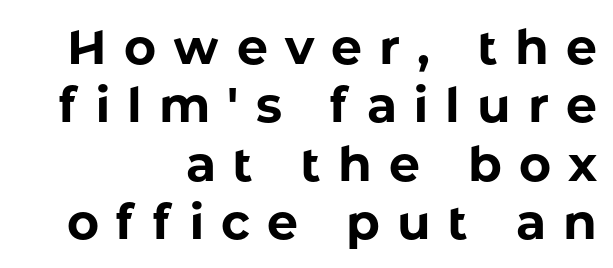
{"serif": "no", "italic": "no", "bold": "yes", "weight": "bold", "width": "normal", "stroke_contrast": "low", "x_height": "medium", "monospaced": "no", "underline": "no", "align": "right", "line_spacing_ratio": 1.19, "letter_spacing": "wide", "letter_spacing_em": 0.35, "glyph_px": 49}
